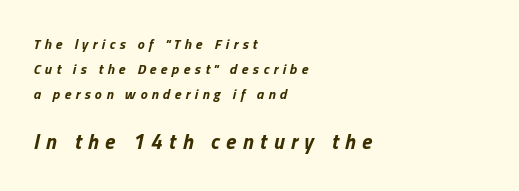
Slanted lettering throughout. Bold? Absolutely — the strokes are thick and heavy. Nobody drew a line under any word here. Alignment: flush left. The tracking jumps out immediately: characters are airy and widely separated.
